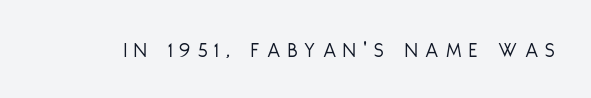
{"italic": "no", "bold": "no", "underline": "no", "letter_spacing": "wide", "letter_spacing_em": 0.33, "glyph_px": 22}
